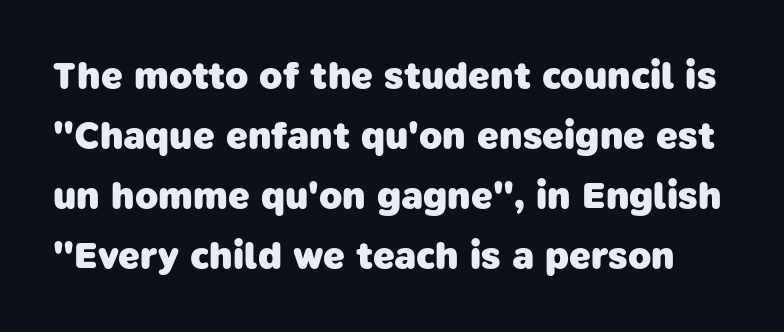
What's the leading like? Ordinary, nothing unusual. Underlining? Definitely not there. Observe the absence of serifs on each vertical stroke in this sample. Spacing between characters is what you'd get straight out of the box.
